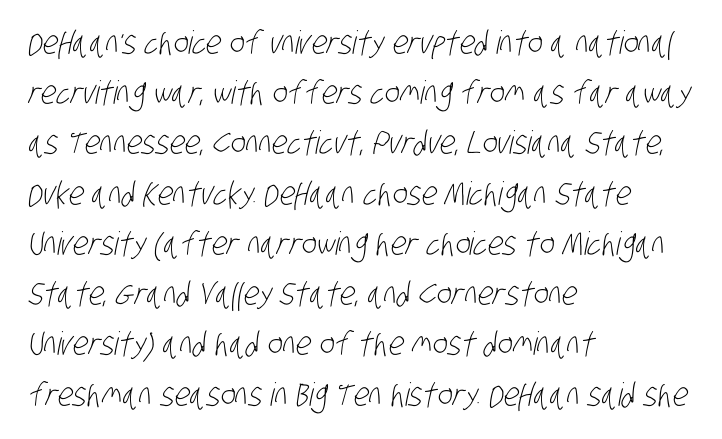
Q: Is the text bold? A: No.
Q: Is the typeface a serif or a sans-serif typeface? A: Sans-serif.
Q: Is the text underlined? A: No.
Q: How is the paragraph aligned? A: Left-aligned.
Q: Is the spacing between letters normal or unusually wide? A: Normal.
Q: Is the spacing between lines tight, normal or loose? A: Normal.
Q: Width (condensed, normal, or wide)? A: Condensed.
Q: Stroke contrast? A: Low.
Q: x-height? A: Large.
Q: Monospaced? A: No.
